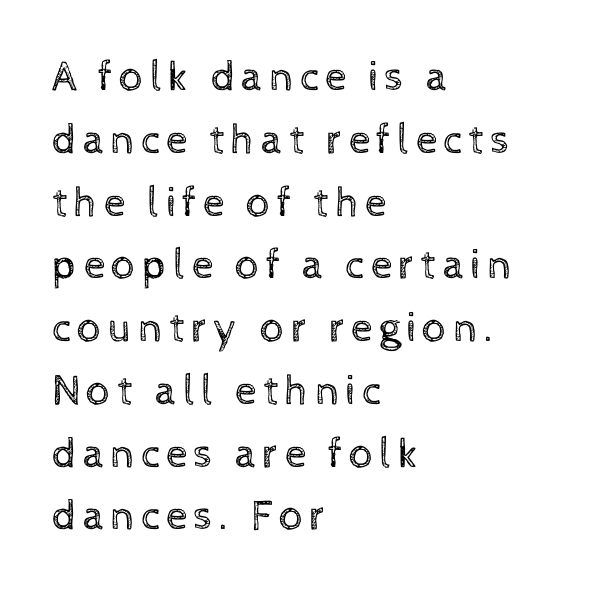
The image shows 43 px regular-weight type, upright; set left-aligned, normal line spacing (1.46x), not underlined; a medium x-height.
